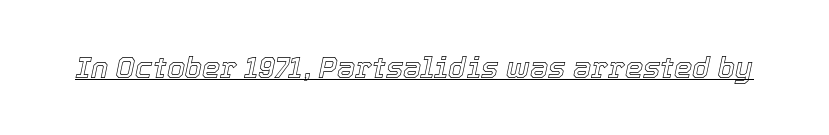
{"italic": "yes", "lean": "right", "slant_degrees": 12, "width": "normal", "x_height": "medium", "monospaced": "no", "underline": "yes", "letter_spacing": "normal", "letter_spacing_em": 0.0, "glyph_px": 29}
